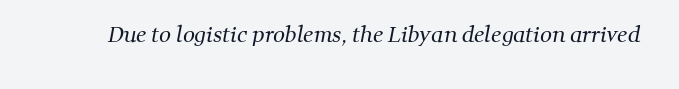
Q: Is the text bold? A: No.
Q: Is the text underlined? A: No.
Q: Is the spacing between letters normal or unusually wide? A: Normal.
